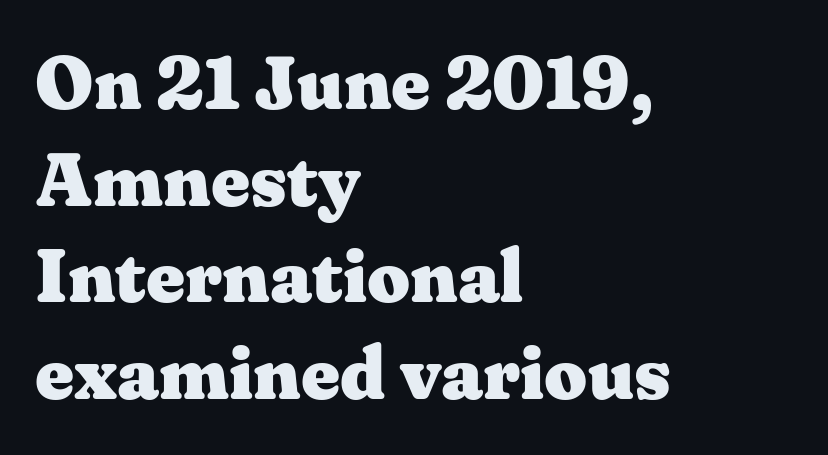
{"serif": "yes", "italic": "no", "bold": "yes", "weight": "heavy", "width": "wide", "stroke_contrast": "medium", "x_height": "medium", "monospaced": "no", "underline": "no", "align": "left", "line_spacing": "normal", "line_spacing_ratio": 1.29, "letter_spacing": "normal", "letter_spacing_em": 0.0, "glyph_px": 75}
